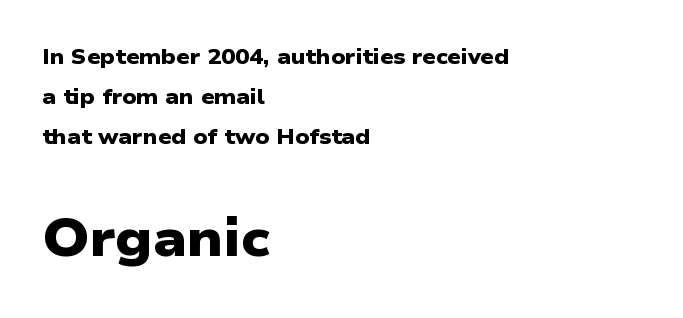
{"serif": "no", "bold": "yes", "weight": "heavy", "width": "wide", "stroke_contrast": "low", "x_height": "medium", "monospaced": "no", "underline": "no", "align": "left", "line_spacing": "loose", "line_spacing_ratio": 1.9, "letter_spacing": "normal", "letter_spacing_em": 0.0, "larger_block": "second", "size_ratio": 2.48, "glyph_px": 52}
